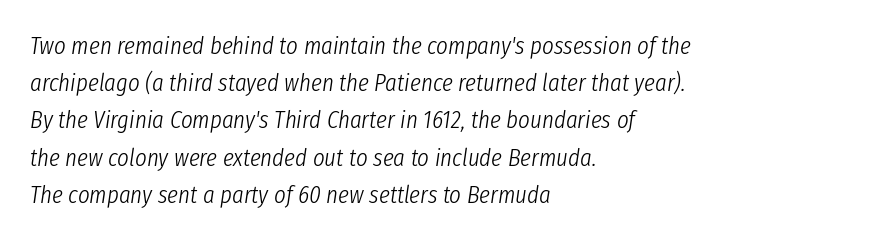
Q: Is the text bold? A: No.
Q: Is the text italic (slanted)? A: Yes, it leans right by about 8 degrees.
Q: Is the text underlined? A: No.
Q: How is the paragraph aligned? A: Left-aligned.
Q: Is the spacing between letters normal or unusually wide? A: Normal.
Q: Is the spacing between lines tight, normal or loose? A: Normal.
